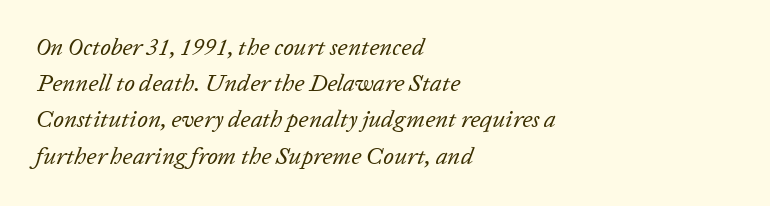
Notice how the passage keeps a crisp vertical edge on the left only. How are the letters spaced? Ordinarily, with no added tracking. Weight: regular or lighter. Descender tails drop into unmarked territory.
